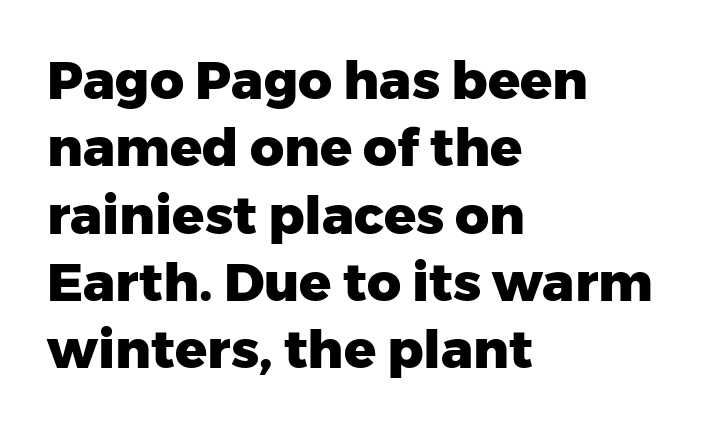
Baseline-to-baseline distance is the conventional proportion of letter height. The rendering keeps characters at their native spacing. Weight: bold. When letters stand straight like this, we call the style roman or upright. These lines are composed in type without serifs. The compositor pushed each line to the left boundary.
